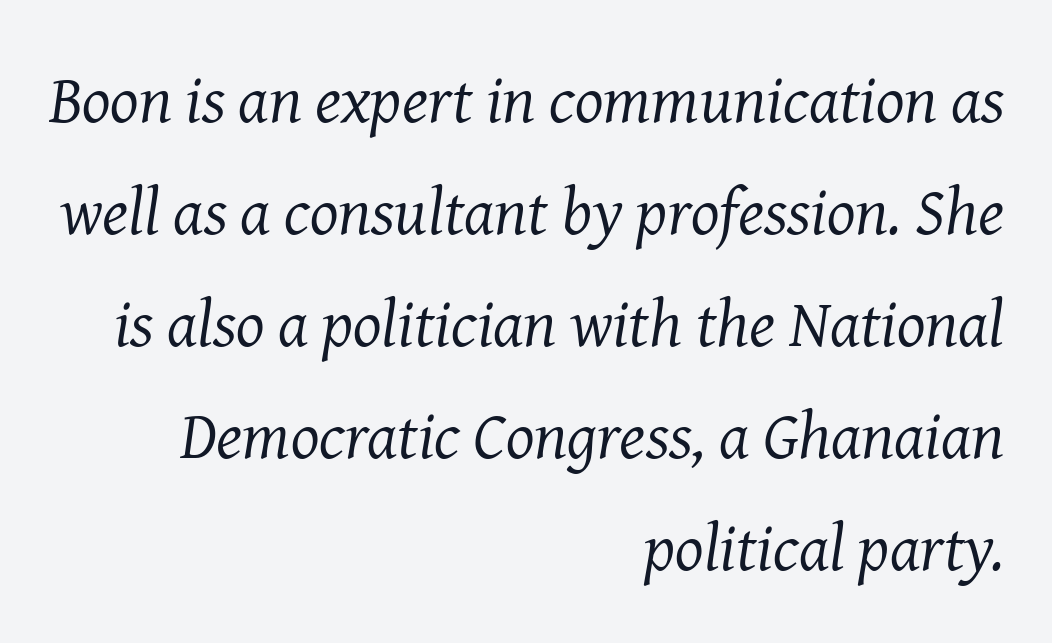
Q: Is the text bold? A: No.
Q: Is the text italic (slanted)? A: Yes, it leans right by about 8 degrees.
Q: Is the typeface a serif or a sans-serif typeface? A: Serif.
Q: Is the text underlined? A: No.
Q: How is the paragraph aligned? A: Right-aligned.
Q: Is the spacing between letters normal or unusually wide? A: Normal.
Q: Is the spacing between lines tight, normal or loose? A: Normal.
Q: Width (condensed, normal, or wide)? A: Normal.
Q: Stroke contrast? A: Medium.
Q: x-height? A: Medium.
Q: Monospaced? A: No.
